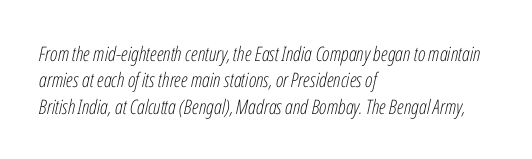
{"italic": "yes", "lean": "right", "slant_degrees": 12, "bold": "no", "underline": "no", "align": "left", "line_spacing": "normal", "line_spacing_ratio": 1.32, "letter_spacing": "normal", "letter_spacing_em": 0.0, "glyph_px": 20}
